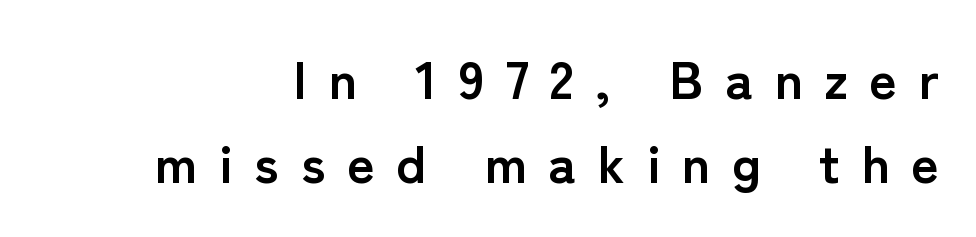
Q: Is the text bold? A: Yes.
Q: Is the text italic (slanted)? A: No, it is upright.
Q: Is the typeface a serif or a sans-serif typeface? A: Sans-serif.
Q: Is the text underlined? A: No.
Q: Is the spacing between letters normal or unusually wide? A: Unusually wide.
Q: Is the spacing between lines tight, normal or loose? A: Normal.
Q: Width (condensed, normal, or wide)? A: Normal.
Q: Stroke contrast? A: Low.
Q: x-height? A: Medium.
Q: Monospaced? A: No.
